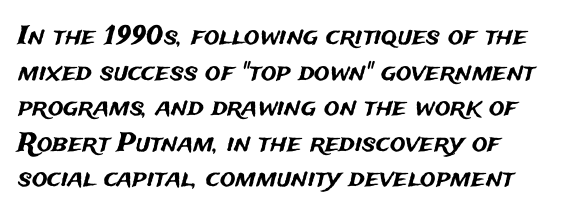
Q: Is the text italic (slanted)? A: Yes.
Q: Is the text underlined? A: No.
Q: Is the spacing between letters normal or unusually wide? A: Normal.
Q: Is the spacing between lines tight, normal or loose? A: Normal.
